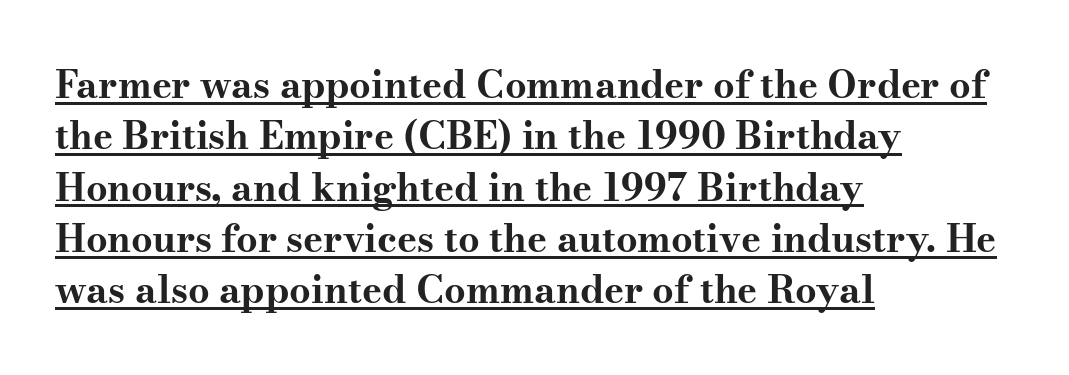
The font family rendered here belongs to the serif group. Chunky letters — that's bold for sure. The rendering uses a moderate line-height, typical for paragraphs. The lettering is marked with a stroke running underneath it.
